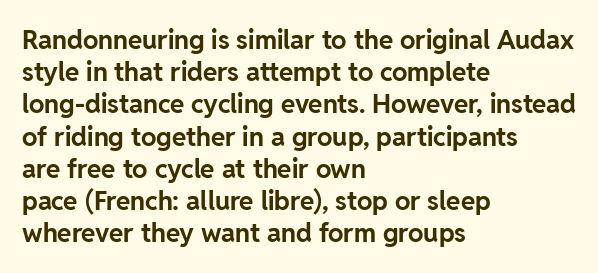
{"italic": "no", "bold": "yes", "underline": "no", "align": "left", "line_spacing_ratio": 1.24, "letter_spacing": "normal", "letter_spacing_em": 0.0, "glyph_px": 26}
